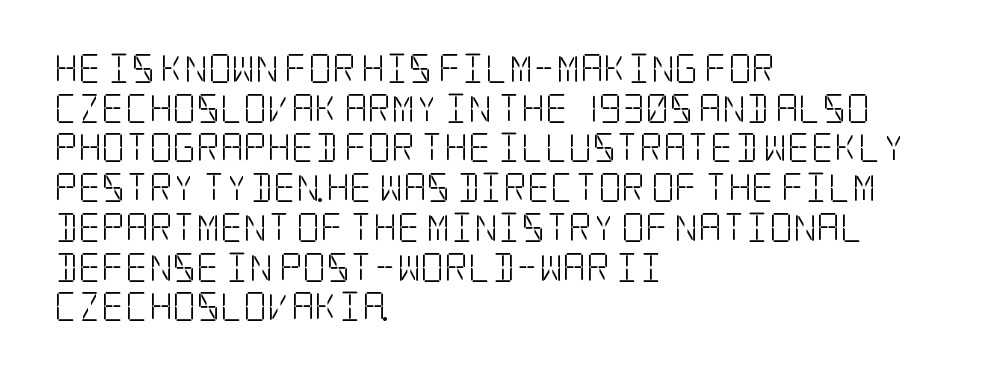
Q: Is the text bold? A: No.
Q: Is the text italic (slanted)? A: No, it is upright.
Q: Is the typeface a serif or a sans-serif typeface? A: Serif.
Q: Is the text underlined? A: No.
Q: How is the paragraph aligned? A: Left-aligned.
Q: Is the spacing between letters normal or unusually wide? A: Normal.
Q: Is the spacing between lines tight, normal or loose? A: Normal.
Q: Width (condensed, normal, or wide)? A: Condensed.
Q: Stroke contrast? A: Low.
Q: x-height? A: Large.
